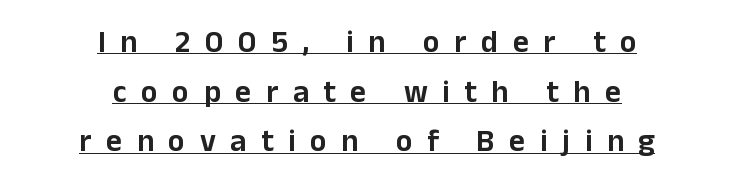
This sample is center-justified, so both line endings float freely. Each letter keeps its own natural width here, so spacing adapts to shape. When letters stand straight like this, we call the style roman or upright. Horizontal bands of white between lines are of average thickness.
